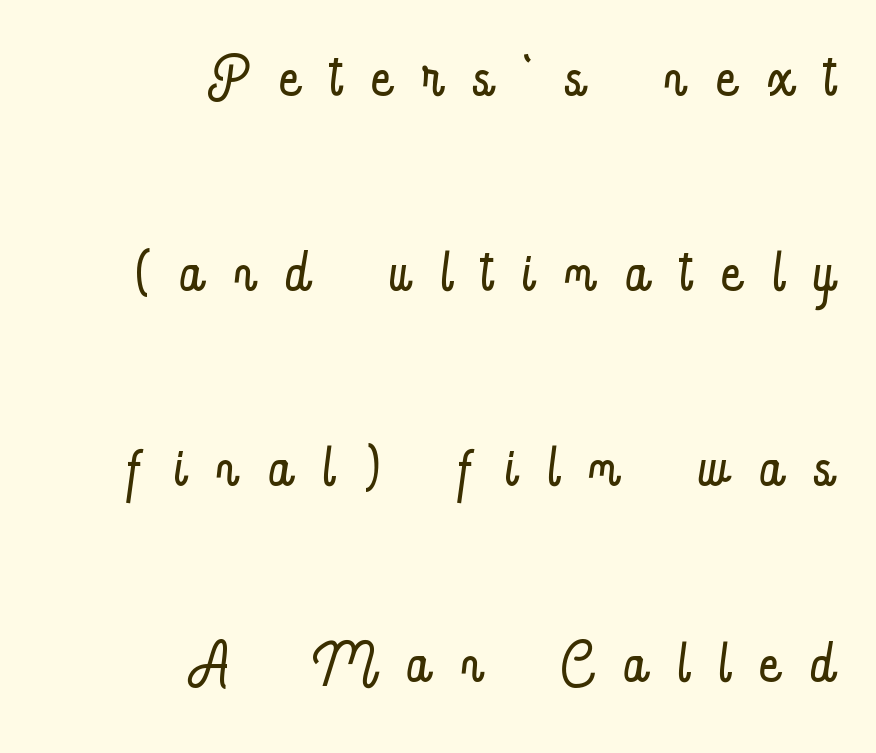
Q: Is the text bold? A: No.
Q: Is the text underlined? A: No.
Q: How is the paragraph aligned? A: Right-aligned.
Q: Is the spacing between letters normal or unusually wide? A: Unusually wide.
Q: Is the spacing between lines tight, normal or loose? A: Loose.
Q: Width (condensed, normal, or wide)? A: Condensed.
Q: Stroke contrast? A: Low.
Q: x-height? A: Small.
Q: Monospaced? A: No.
